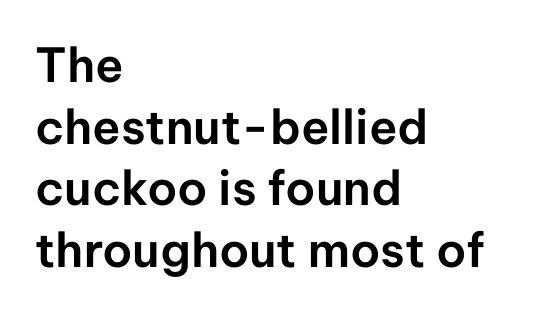
The image shows 47 px sans-serif type, upright; set left-aligned, normal line spacing (1.31x), normal letter spacing, not underlined; low stroke contrast and a medium x-height.
